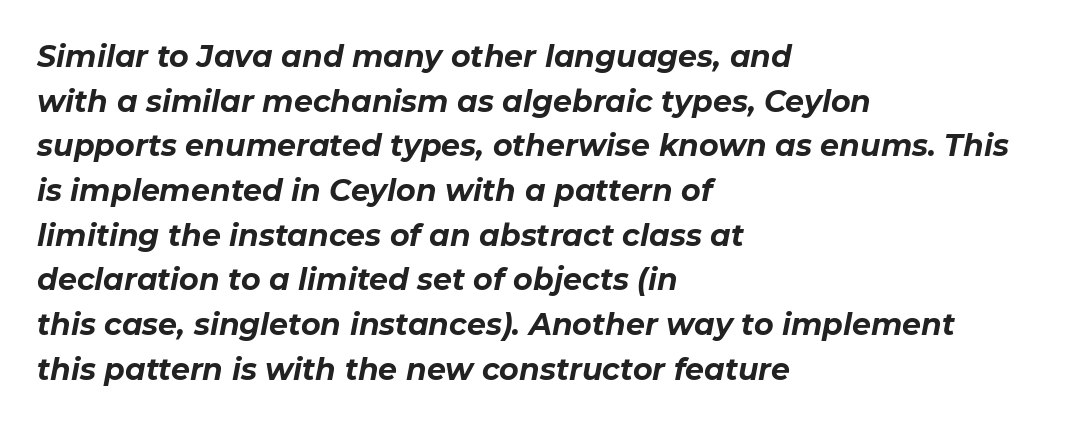
{"italic": "yes", "lean": "right", "slant_degrees": 11, "bold": "yes", "weight": "bold", "width": "normal", "stroke_contrast": "low", "x_height": "medium", "monospaced": "no", "underline": "no", "align": "left", "line_spacing": "normal", "line_spacing_ratio": 1.49, "letter_spacing": "normal", "letter_spacing_em": 0.0, "glyph_px": 30}
